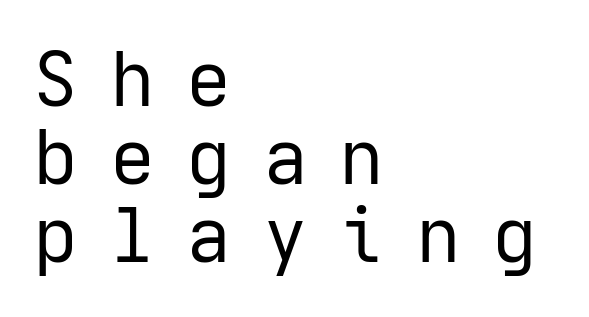
Q: Is the text bold? A: No.
Q: Is the text italic (slanted)? A: No, it is upright.
Q: Is the typeface a serif or a sans-serif typeface? A: Sans-serif.
Q: Is the text underlined? A: No.
Q: How is the paragraph aligned? A: Left-aligned.
Q: Is the spacing between letters normal or unusually wide? A: Unusually wide.
Q: Is the spacing between lines tight, normal or loose? A: Tight.
Q: Width (condensed, normal, or wide)? A: Normal.
Q: Stroke contrast? A: Low.
Q: x-height? A: Medium.
